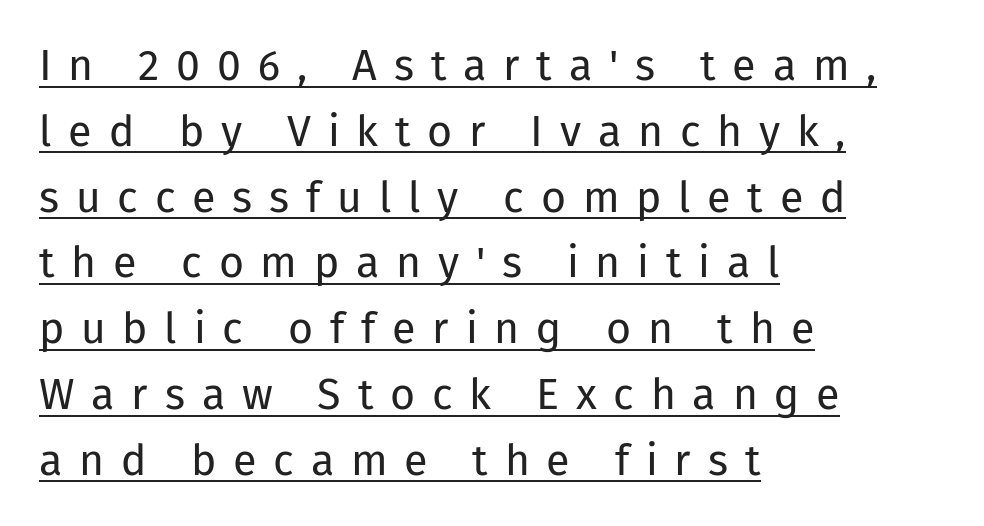
Q: Is the text bold? A: No.
Q: Is the text italic (slanted)? A: No, it is upright.
Q: Is the typeface a serif or a sans-serif typeface? A: Sans-serif.
Q: Is the text underlined? A: Yes.
Q: How is the paragraph aligned? A: Left-aligned.
Q: Is the spacing between letters normal or unusually wide? A: Unusually wide.
Q: Is the spacing between lines tight, normal or loose? A: Normal.
Q: Width (condensed, normal, or wide)? A: Normal.
Q: Stroke contrast? A: Low.
Q: x-height? A: Medium.
Q: Monospaced? A: No.
